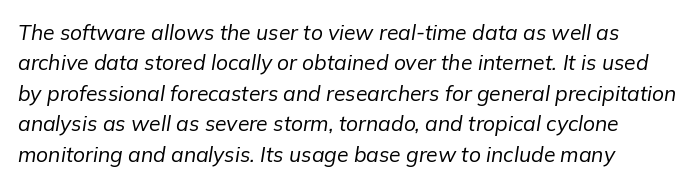
The image shows 21 px text type, italic (leaning right); set normal line spacing (1.45x), normal letter spacing, not underlined.
